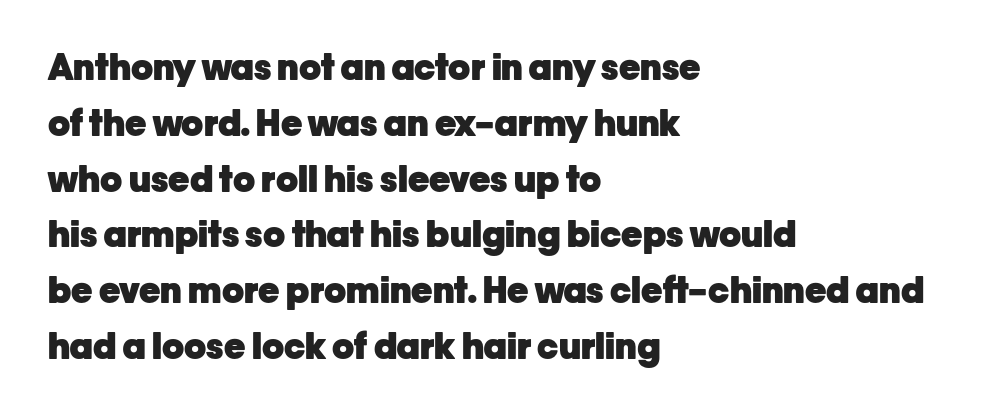
Q: Is the text bold? A: Yes.
Q: Is the text italic (slanted)? A: No, it is upright.
Q: Is the typeface a serif or a sans-serif typeface? A: Sans-serif.
Q: Is the text underlined? A: No.
Q: How is the paragraph aligned? A: Left-aligned.
Q: Is the spacing between letters normal or unusually wide? A: Normal.
Q: Is the spacing between lines tight, normal or loose? A: Normal.
Q: Width (condensed, normal, or wide)? A: Normal.
Q: Stroke contrast? A: Low.
Q: x-height? A: Medium.
Q: Monospaced? A: No.
